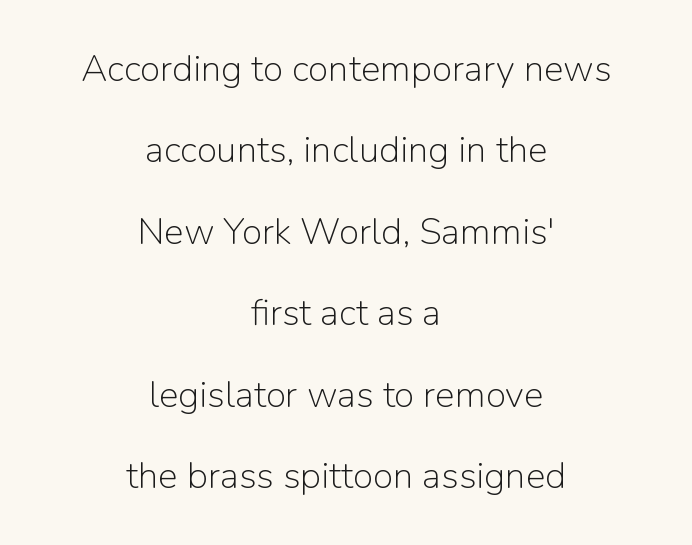
Quick note: interline space is abundant. Decoration check: the copy has no underline. Nothing sits at the stroke ends, so this counts as sans-serif. The axis of the letterforms is exactly vertical. Letter spacing: default.
